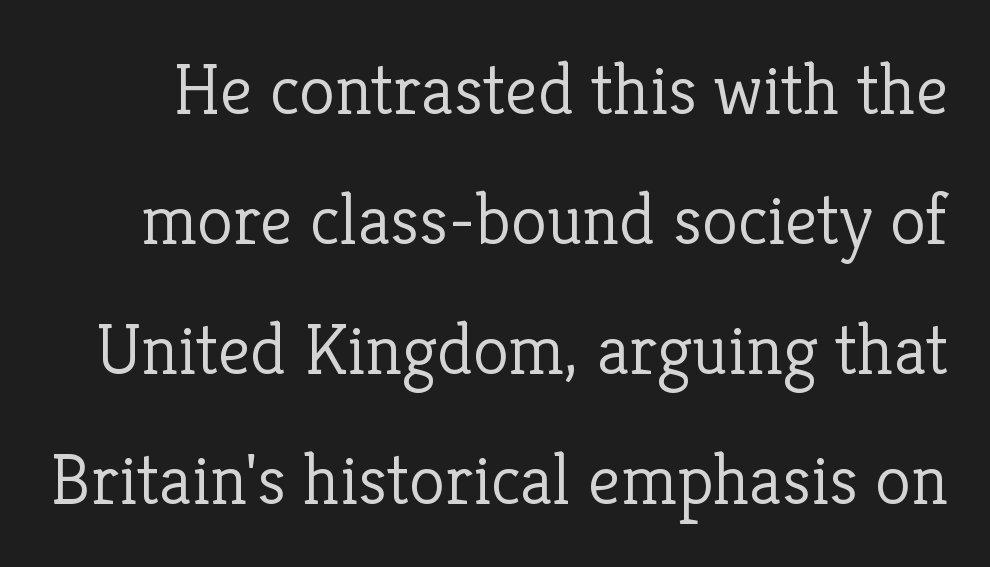
{"serif": "yes", "italic": "no", "bold": "no", "weight": "light", "width": "normal", "stroke_contrast": "low", "x_height": "medium", "monospaced": "no", "underline": "no", "line_spacing_ratio": 1.78, "letter_spacing": "normal", "letter_spacing_em": 0.0, "glyph_px": 73}
